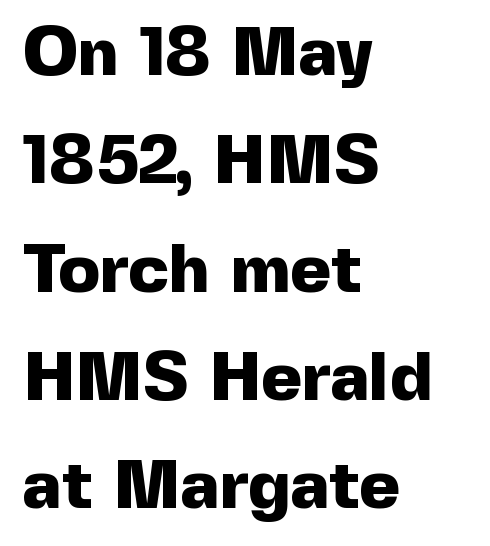
Q: Is the text bold? A: Yes.
Q: Is the text italic (slanted)? A: No, it is upright.
Q: Is the typeface a serif or a sans-serif typeface? A: Sans-serif.
Q: Is the text underlined? A: No.
Q: How is the paragraph aligned? A: Left-aligned.
Q: Is the spacing between letters normal or unusually wide? A: Normal.
Q: Is the spacing between lines tight, normal or loose? A: Normal.
Q: Width (condensed, normal, or wide)? A: Normal.
Q: x-height? A: Medium.
Q: Monospaced? A: No.
